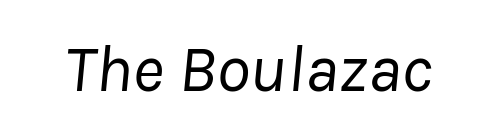
Q: Is the text bold? A: No.
Q: Is the text italic (slanted)? A: Yes, it leans right by about 8 degrees.
Q: Is the text underlined? A: No.
Q: Is the spacing between letters normal or unusually wide? A: Normal.
Q: Width (condensed, normal, or wide)? A: Normal.
Q: Stroke contrast? A: Low.
Q: x-height? A: Medium.
Q: Monospaced? A: No.
